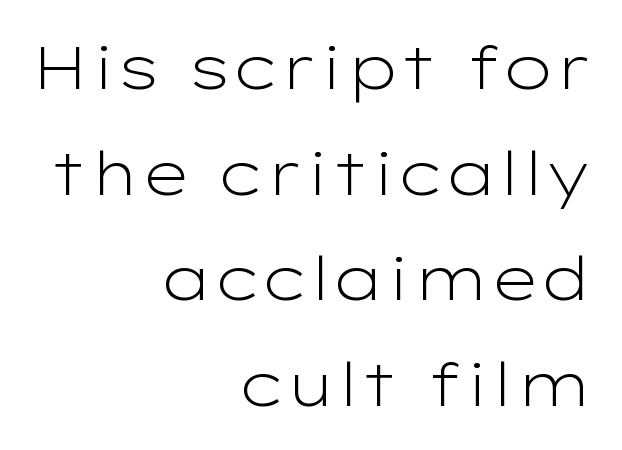
The image shows 60 px light, wide sans-serif type, upright; set right-aligned, line spacing 1.76x, normal letter spacing, not underlined; low stroke contrast and a medium x-height.
